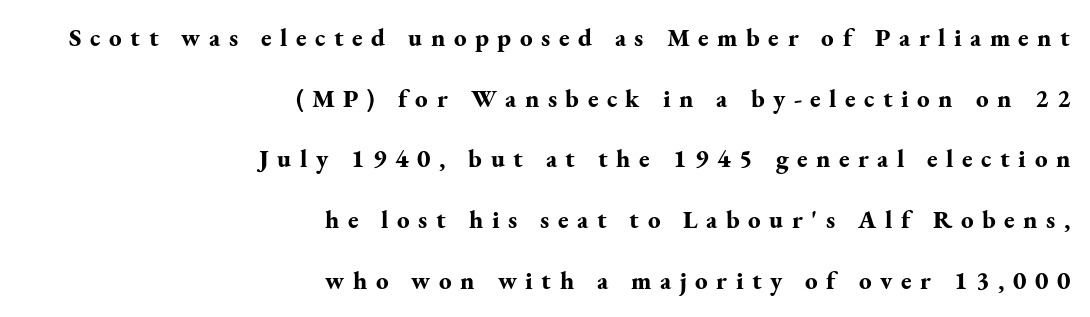
{"italic": "no", "bold": "yes", "underline": "no", "align": "right", "line_spacing": "loose", "line_spacing_ratio": 2.43, "letter_spacing": "wide", "letter_spacing_em": 0.34, "glyph_px": 25}
